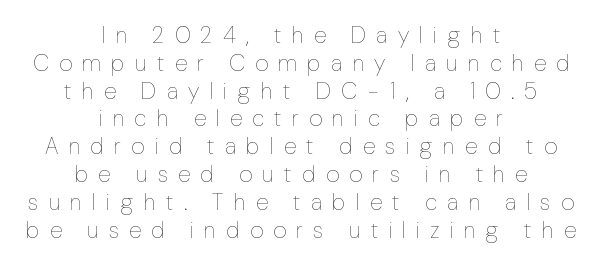
Q: Is the text bold? A: No.
Q: Is the text italic (slanted)? A: No, it is upright.
Q: Is the text underlined? A: No.
Q: How is the paragraph aligned? A: Centered.
Q: Is the spacing between letters normal or unusually wide? A: Unusually wide.
